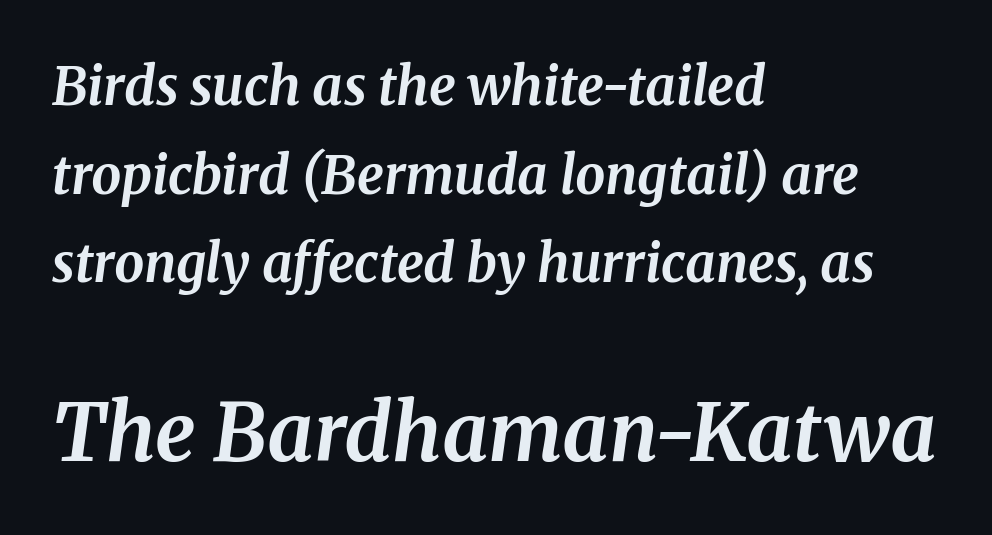
The image shows 80 px bold serif type, italic (leaning right); set left-aligned, normal line spacing (1.67x), normal letter spacing, not underlined; the second (bottom) block is 1.51x larger; medium stroke contrast and a medium x-height.
